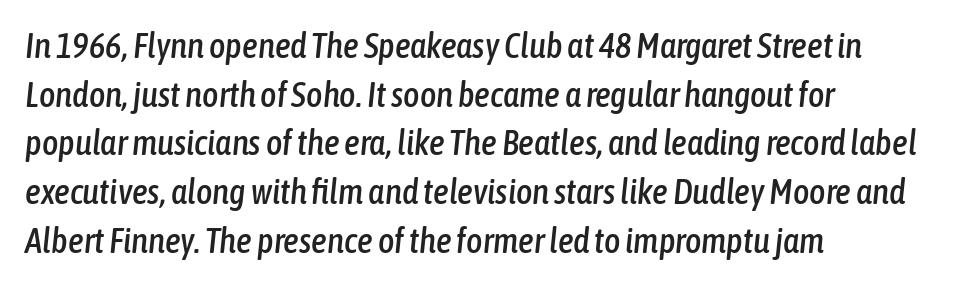
{"italic": "yes", "lean": "right", "slant_degrees": 6, "width": "condensed", "stroke_contrast": "low", "x_height": "medium", "monospaced": "no", "underline": "no", "align": "left", "line_spacing": "normal", "line_spacing_ratio": 1.39, "letter_spacing": "normal", "letter_spacing_em": 0.0, "glyph_px": 35}
